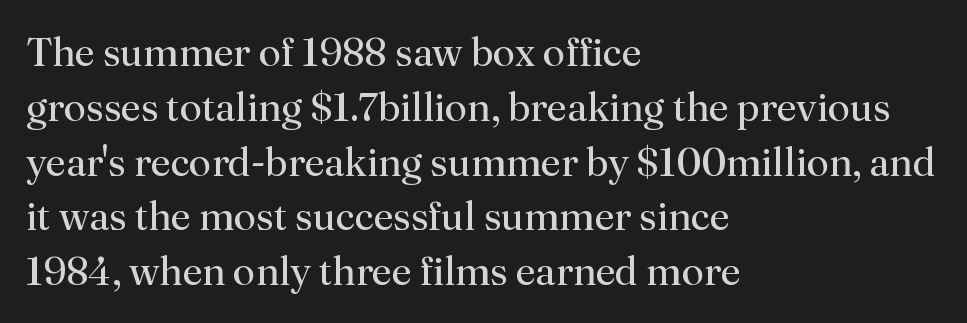
The image shows 40 px regular-weight serif type, upright; set left-aligned, normal line spacing (1.37x), normal letter spacing, not underlined; medium stroke contrast and a small x-height.
